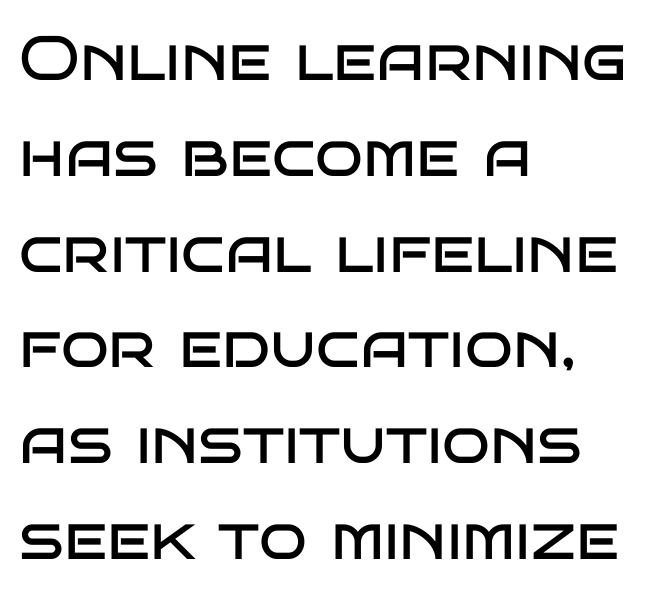
The image shows 63 px regular-weight, wide sans-serif type, upright; set left-aligned, normal line spacing (1.52x), normal letter spacing, not underlined; low stroke contrast and a large x-height.
